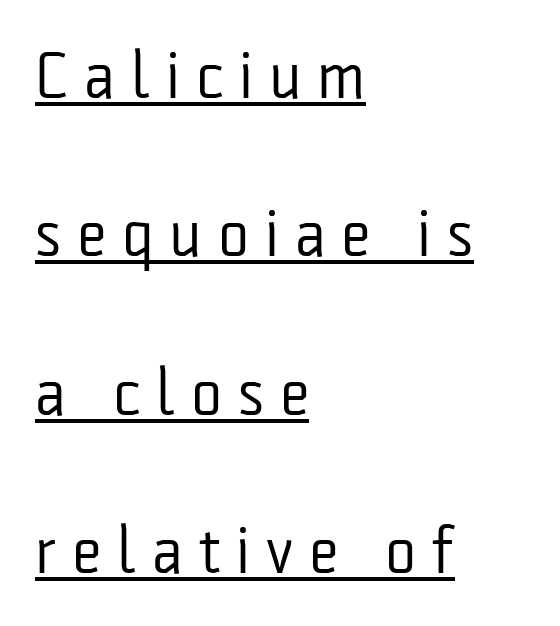
{"serif": "no", "italic": "no", "bold": "no", "weight": "regular", "width": "condensed", "stroke_contrast": "low", "x_height": "medium", "monospaced": "no", "underline": "yes", "align": "left", "line_spacing": "loose", "line_spacing_ratio": 2.4, "letter_spacing": "wide", "letter_spacing_em": 0.24, "glyph_px": 66}
